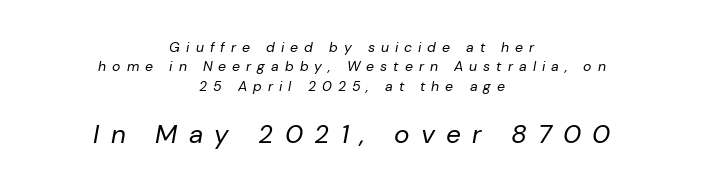
Q: Is the text bold? A: No.
Q: Is the text italic (slanted)? A: Yes, it leans right by about 10 degrees.
Q: Is the text underlined? A: No.
Q: How is the paragraph aligned? A: Centered.
Q: Is the spacing between letters normal or unusually wide? A: Unusually wide.
Q: Is the spacing between lines tight, normal or loose? A: Normal.
Q: Which block of text is set in a larger size, the first (top) or the second (bottom)? A: The second (bottom) one.
